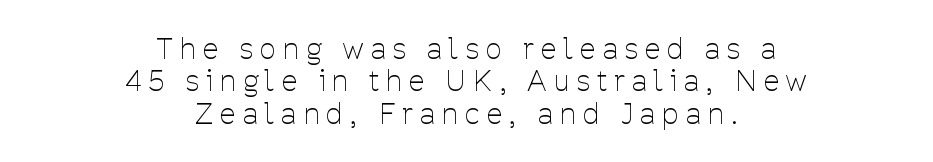
Looks like regular typesetting: each glyph gets only the width it needs. What stands out about the letter spacing? Its width — letters are far apart. Descenders hang freely into open space. Stroke terminals: plain, sans-serif.
